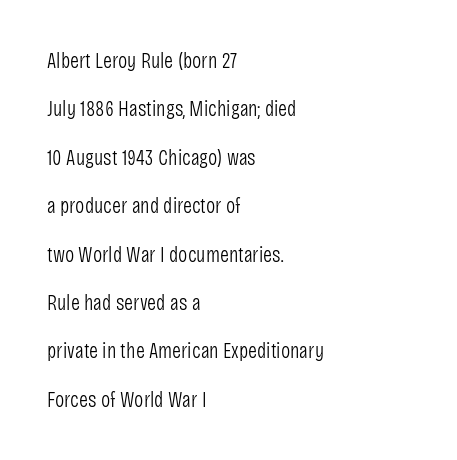
Q: Is the text bold? A: No.
Q: Is the text italic (slanted)? A: No, it is upright.
Q: Is the text underlined? A: No.
Q: How is the paragraph aligned? A: Left-aligned.
Q: Is the spacing between letters normal or unusually wide? A: Normal.
Q: Is the spacing between lines tight, normal or loose? A: Loose.
